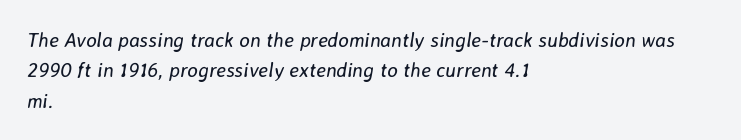
The image shows 20 px text type, italic (leaning right); set left-aligned, normal line spacing (1.52x), normal letter spacing, not underlined.
